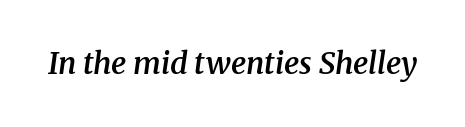
{"serif": "yes", "italic": "yes", "lean": "right", "slant_degrees": 8, "bold": "semi", "weight": "semibold", "width": "normal", "stroke_contrast": "medium", "x_height": "medium", "monospaced": "no", "underline": "no", "letter_spacing": "normal", "letter_spacing_em": 0.0, "glyph_px": 30}
